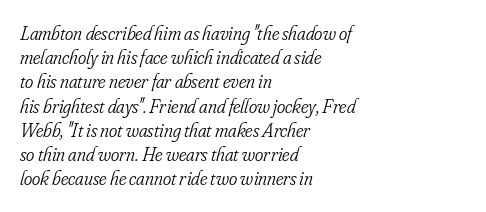
{"italic": "yes", "lean": "right", "slant_degrees": 16, "bold": "no", "underline": "no", "align": "left", "line_spacing_ratio": 1.21, "letter_spacing": "normal", "letter_spacing_em": 0.0, "glyph_px": 20}
